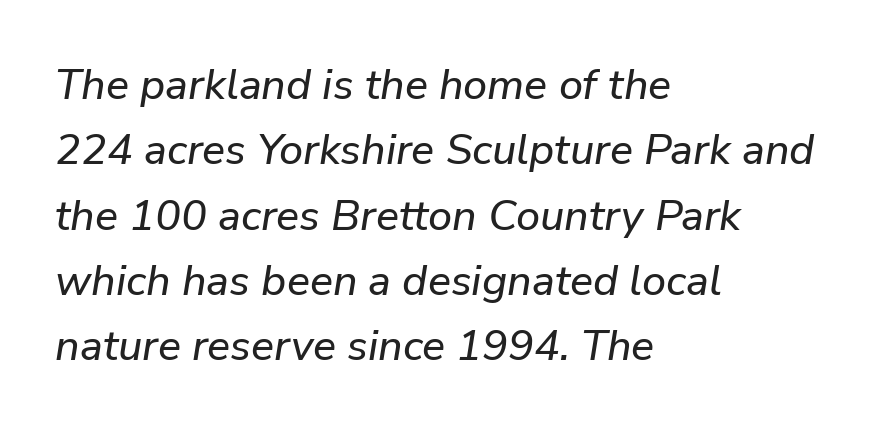
Compared with typical body copy, the letter spacing here is the same. The text block is weighted toward the left margin, trailing off unevenly rightward. Characters are canted at an angle relative to the baseline's perpendicular. Descender tails drop into unmarked territory. Do the characters align in a grid? No, the font is proportional. Leading: standard.
